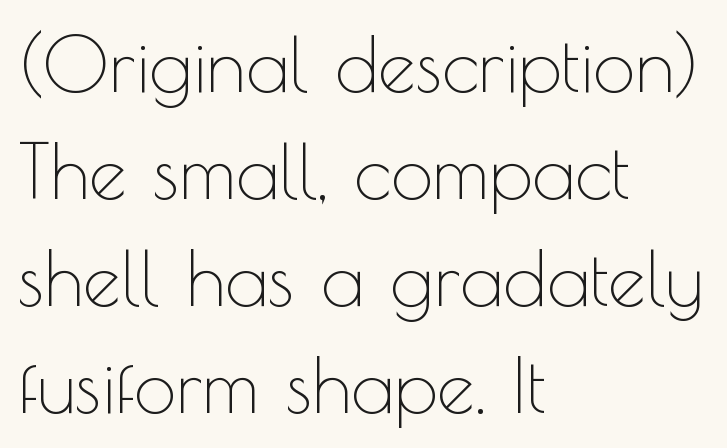
The image shows 76 px thin sans-serif type, upright; set left-aligned, normal line spacing (1.41x), normal letter spacing, not underlined; a small x-height.
